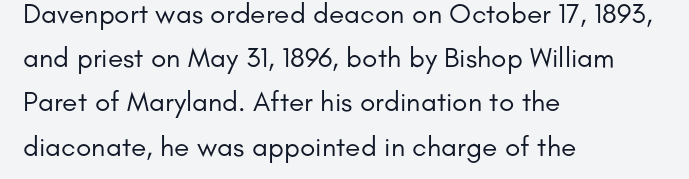
Q: Is the text bold? A: No.
Q: Is the text italic (slanted)? A: No, it is upright.
Q: Is the typeface a serif or a sans-serif typeface? A: Sans-serif.
Q: Is the text underlined? A: No.
Q: How is the paragraph aligned? A: Left-aligned.
Q: Is the spacing between letters normal or unusually wide? A: Normal.
Q: Is the spacing between lines tight, normal or loose? A: Normal.
Q: Width (condensed, normal, or wide)? A: Normal.
Q: Stroke contrast? A: Low.
Q: x-height? A: Small.
Q: Monospaced? A: No.
